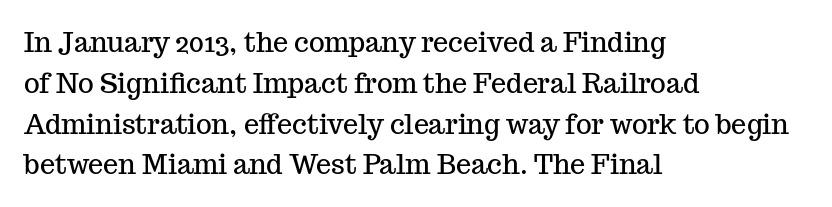
Q: Is the text italic (slanted)? A: No, it is upright.
Q: Is the text underlined? A: No.
Q: How is the paragraph aligned? A: Left-aligned.
Q: Is the spacing between letters normal or unusually wide? A: Normal.
Q: Is the spacing between lines tight, normal or loose? A: Normal.
